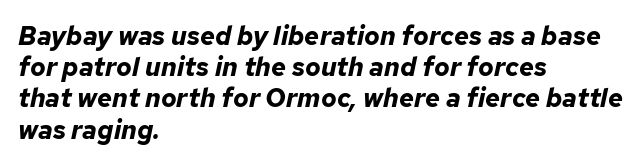
The image shows 26 px bold type, italic (leaning right); set left-aligned, line spacing 1.2x, normal letter spacing, not underlined.
